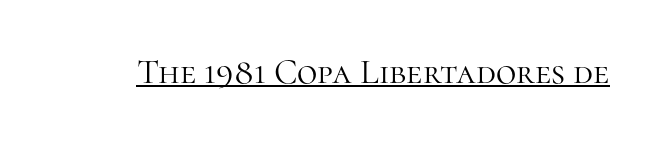
Q: Is the text bold? A: No.
Q: Is the text italic (slanted)? A: No, it is upright.
Q: Is the typeface a serif or a sans-serif typeface? A: Serif.
Q: Is the text underlined? A: Yes.
Q: Is the spacing between letters normal or unusually wide? A: Normal.
Q: Width (condensed, normal, or wide)? A: Normal.
Q: Stroke contrast? A: High.
Q: x-height? A: Medium.
Q: Monospaced? A: No.
